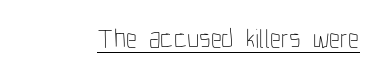
Q: Is the text bold? A: No.
Q: Is the text italic (slanted)? A: No, it is upright.
Q: Is the text underlined? A: Yes.
Q: Is the spacing between letters normal or unusually wide? A: Normal.
